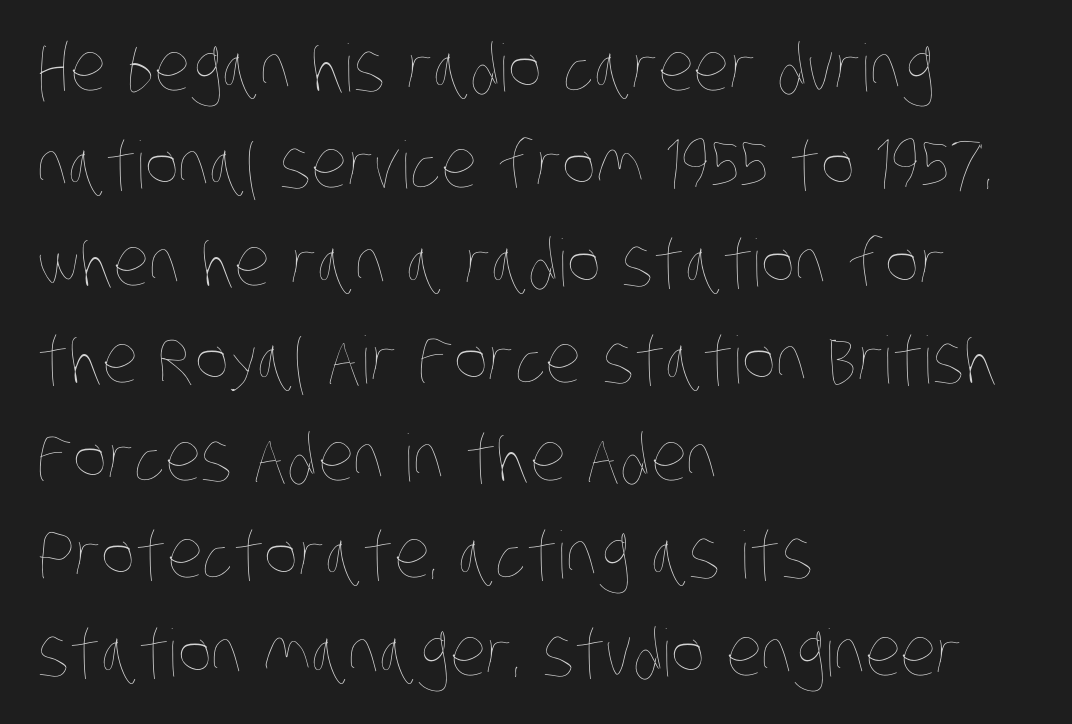
The horizontal fit of the characters is conventional and even. The weight tops out at a normal text grade. This sample has the flowing, uneven cadence of proportional lettering. Evenly set lines give the paragraph a standard silhouette. This sample is left-justified, so line endings fall wherever the words run out. Has an underline been added? It has not.
